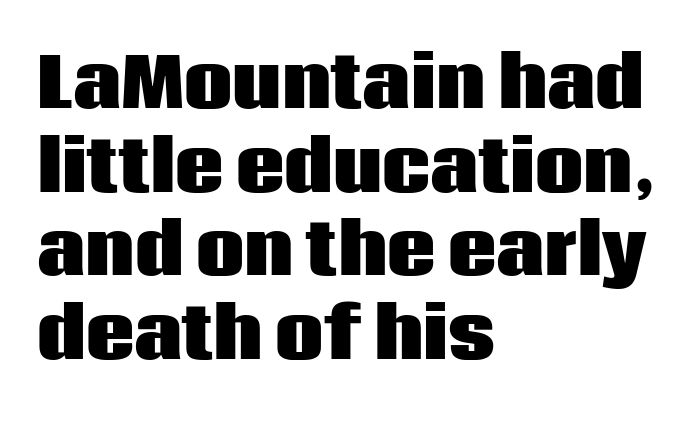
{"serif": "no", "italic": "no", "bold": "yes", "weight": "heavy", "width": "normal", "stroke_contrast": "low", "x_height": "large", "monospaced": "no", "underline": "no", "align": "left", "line_spacing_ratio": 1.23, "letter_spacing": "normal", "letter_spacing_em": 0.0, "glyph_px": 68}
